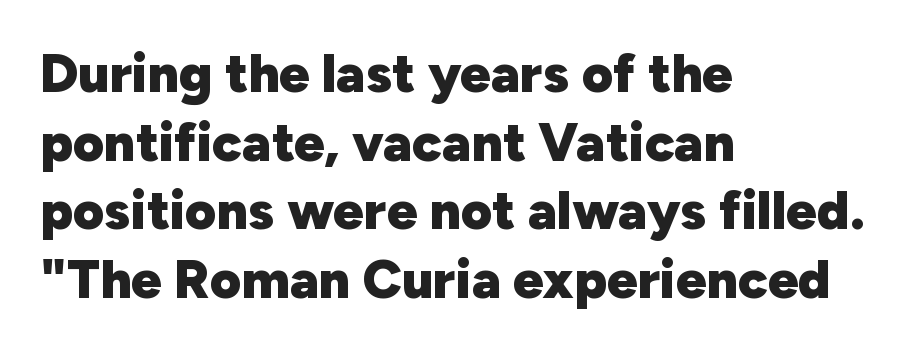
The image shows 54 px heavy sans-serif type, upright; set left-aligned, normal line spacing (1.27x), normal letter spacing, not underlined; low stroke contrast and a medium x-height.
